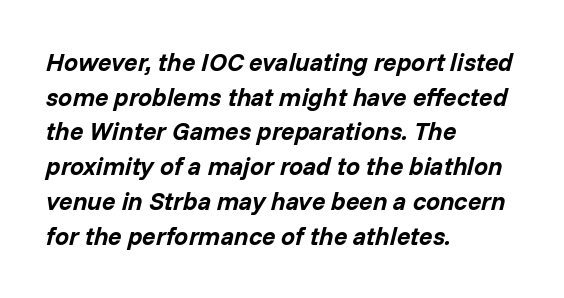
Q: Is the text bold? A: Yes.
Q: Is the text italic (slanted)? A: Yes, it leans right by about 14 degrees.
Q: Is the text underlined? A: No.
Q: How is the paragraph aligned? A: Left-aligned.
Q: Is the spacing between letters normal or unusually wide? A: Normal.
Q: Is the spacing between lines tight, normal or loose? A: Normal.
